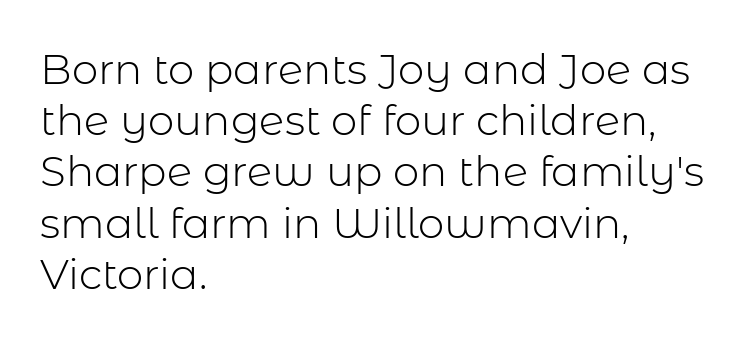
The image shows 42 px light sans-serif type, upright; set left-aligned, line spacing 1.22x, normal letter spacing, not underlined; low stroke contrast and a medium x-height.
